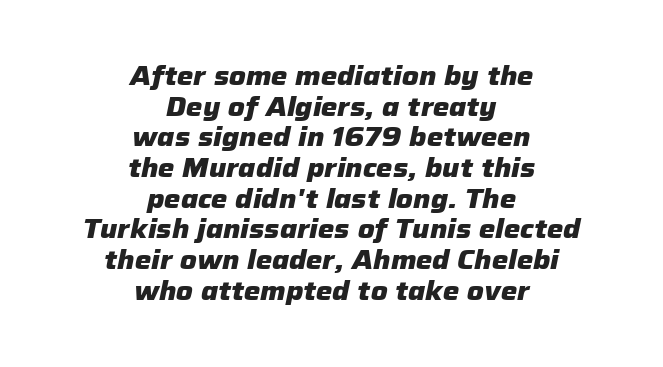
The image shows 26 px bold type, italic (leaning right); set centered, line spacing 1.18x, normal letter spacing, not underlined.
